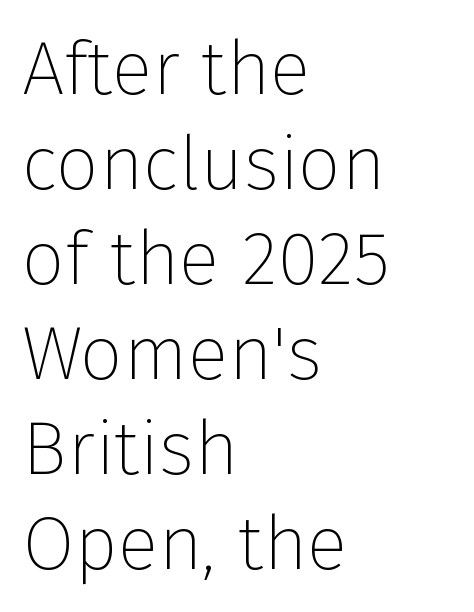
Q: Is the text bold? A: No.
Q: Is the text italic (slanted)? A: No, it is upright.
Q: Is the typeface a serif or a sans-serif typeface? A: Sans-serif.
Q: Is the text underlined? A: No.
Q: How is the paragraph aligned? A: Left-aligned.
Q: Is the spacing between letters normal or unusually wide? A: Normal.
Q: Is the spacing between lines tight, normal or loose? A: Normal.
Q: Width (condensed, normal, or wide)? A: Normal.
Q: Stroke contrast? A: Low.
Q: x-height? A: Medium.
Q: Monospaced? A: No.
